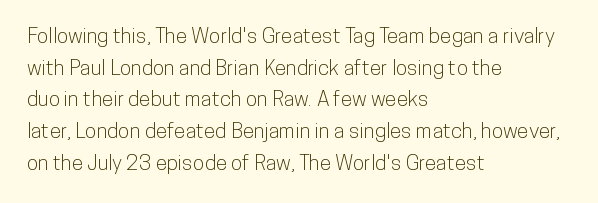
Q: Is the text italic (slanted)? A: No, it is upright.
Q: Is the text underlined? A: No.
Q: How is the paragraph aligned? A: Left-aligned.
Q: Is the spacing between letters normal or unusually wide? A: Normal.
Q: Is the spacing between lines tight, normal or loose? A: Normal.
